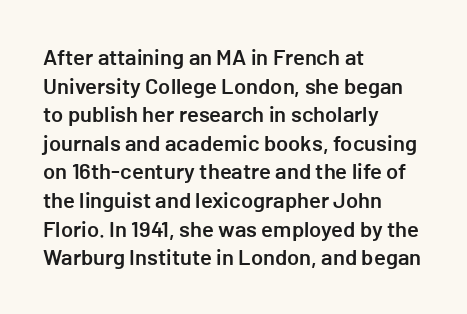
The image shows 22 px text type, upright; set left-aligned, normal line spacing (1.3x), normal letter spacing, not underlined.
